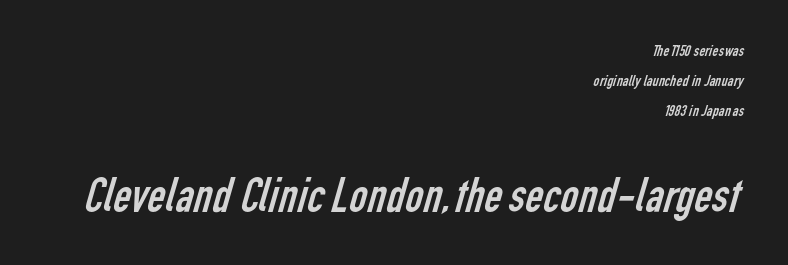
Q: Is the text bold? A: No.
Q: Is the typeface a serif or a sans-serif typeface? A: Sans-serif.
Q: Is the text underlined? A: No.
Q: How is the paragraph aligned? A: Right-aligned.
Q: Is the spacing between letters normal or unusually wide? A: Normal.
Q: Which block of text is set in a larger size, the first (top) or the second (bottom)? A: The second (bottom) one.
Q: Width (condensed, normal, or wide)? A: Condensed.
Q: Stroke contrast? A: Low.
Q: x-height? A: Medium.
Q: Monospaced? A: No.
